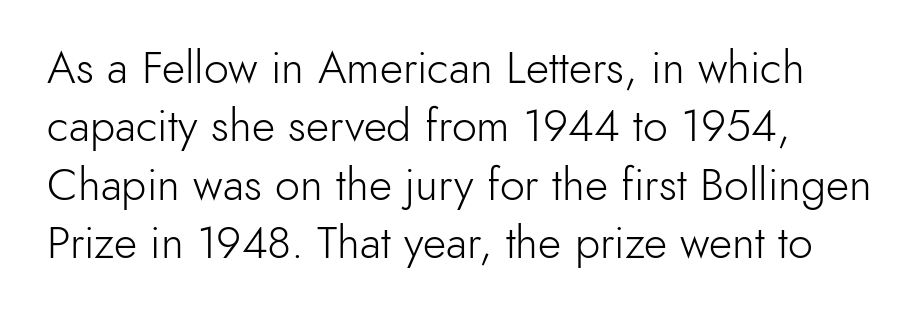
Leading matches the norm, producing a regular column. A typesetter would call this zero additional tracking. Teacher's note: observe the even left margin — that is flush-left alignment. When letters stand straight like this, we call the style roman or upright. Stems and bowls with no extra thickness — not bold. Is this a fixed-width face? No — the glyphs have proportional, varying widths.
